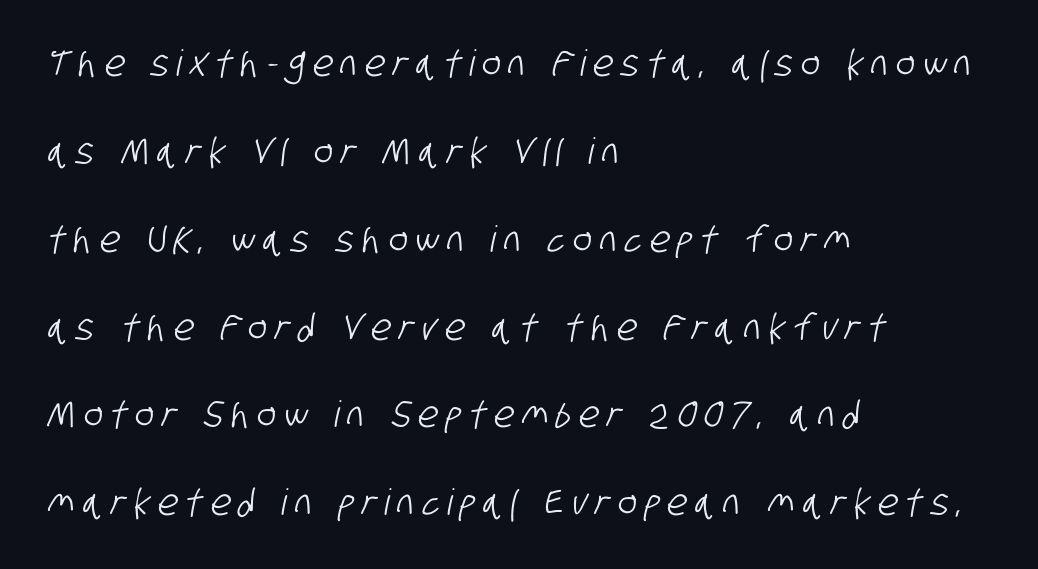
{"serif": "no", "width": "condensed", "stroke_contrast": "low", "x_height": "large", "monospaced": "no", "underline": "no", "align": "left", "line_spacing": "loose", "line_spacing_ratio": 2.44, "letter_spacing": "wide", "letter_spacing_em": 0.22, "glyph_px": 36}
